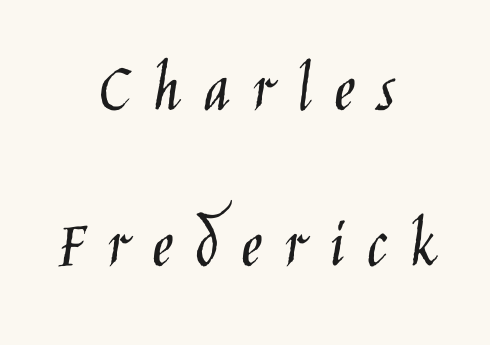
Horizontal alignment here is central, giving a formal, balanced look. The glyphs are unaccompanied by any horizontal stroke below them. This reads as an unemphasized weight, regular at the heaviest. The rendering shows plain stroke endings on the letterforms — a sans-serif design. Characters follow at a spacing far wider than the type designer built in.
